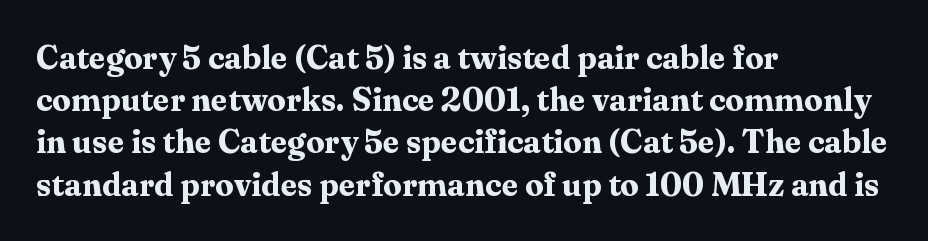
The image shows 33 px bold serif type, upright; set left-aligned, normal line spacing (1.28x), normal letter spacing, not underlined; medium stroke contrast and a medium x-height.
